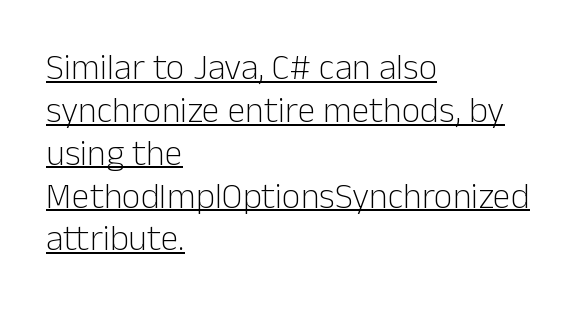
The image shows 36 px light sans-serif type, upright; set left-aligned, line spacing 1.19x, normal letter spacing, underlined; low stroke contrast and a medium x-height.
